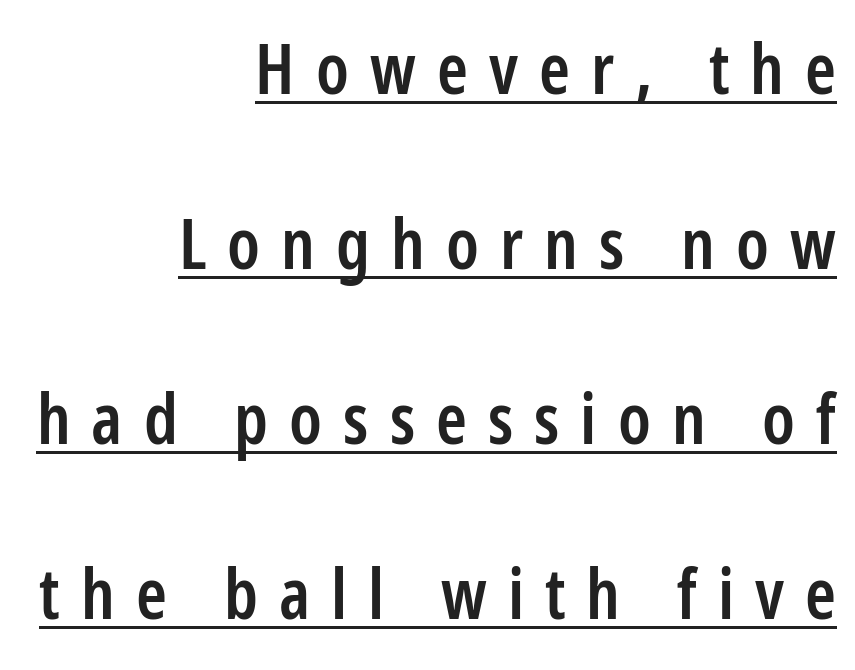
The passage is arranged like a letterhead date or caption credit — flush right. Character widths vary here, with narrow letters taking less room than wide ones. Whoever set this chose breathing room over compactness in the vertical rhythm. These words are printed semibold, heavier than regular yet not bold.
